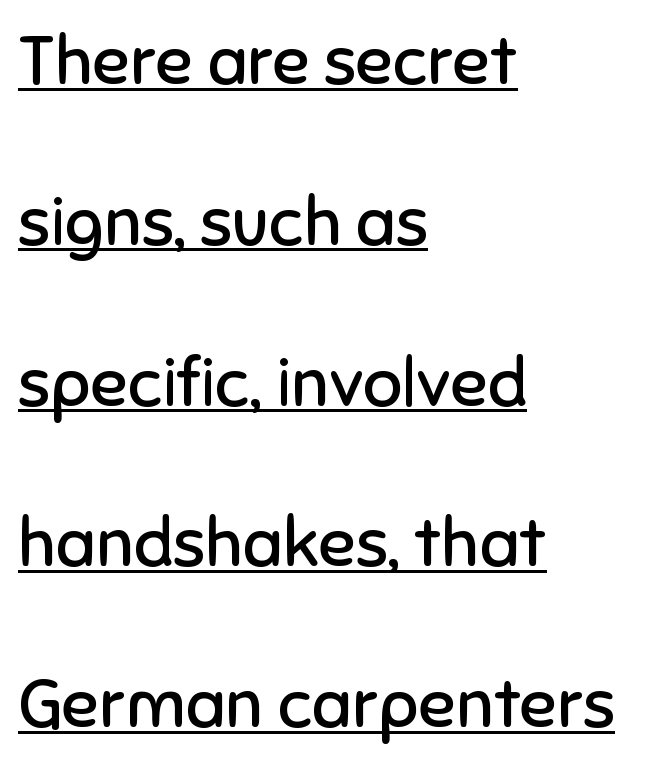
Every word sits above its own underline. Nothing sits at the stroke ends, so this counts as sans-serif. One-word summary of the alignment: left. The face looks like a standard text weight, possibly lighter.
